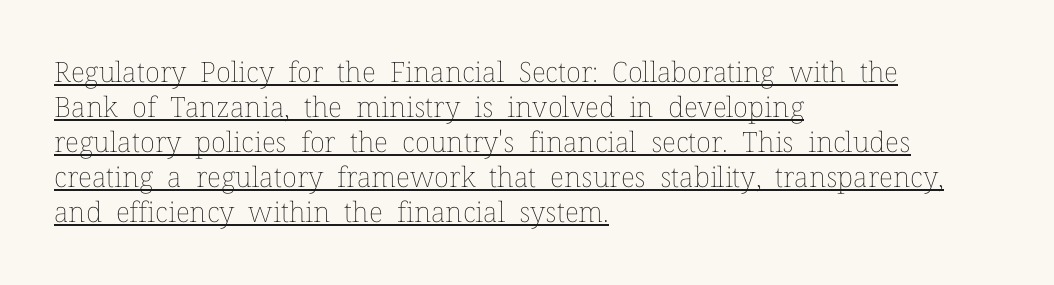
{"italic": "no", "bold": "no", "weight": "thin", "width": "normal", "stroke_contrast": "low", "x_height": "medium", "monospaced": "no", "underline": "yes", "align": "left", "line_spacing": "normal", "line_spacing_ratio": 1.25, "letter_spacing": "normal", "letter_spacing_em": 0.0, "glyph_px": 28}
